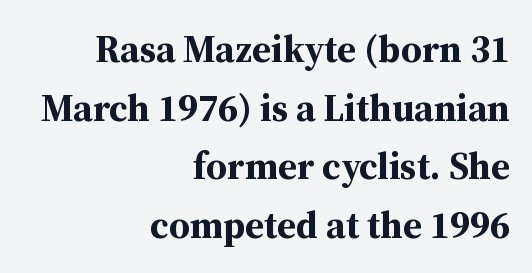
The image shows 38 px bold serif type, upright; set right-aligned, normal line spacing (1.54x), normal letter spacing, not underlined; medium stroke contrast and a medium x-height.
